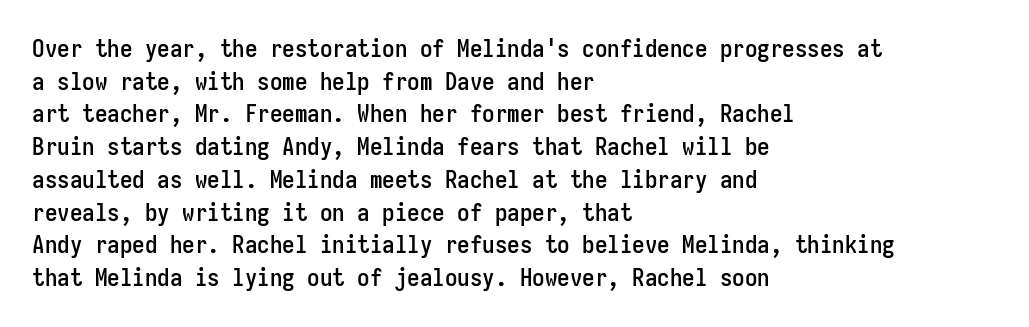
Q: Is the text italic (slanted)? A: No, it is upright.
Q: Is the text underlined? A: No.
Q: How is the paragraph aligned? A: Left-aligned.
Q: Is the spacing between letters normal or unusually wide? A: Normal.
Q: Is the spacing between lines tight, normal or loose? A: Normal.
